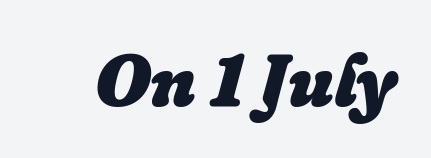
The image shows 74 px heavy type, italic (leaning right); set normal letter spacing, not underlined; low stroke contrast and a medium x-height.
